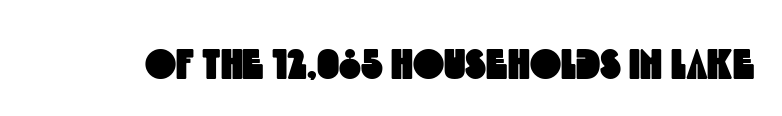
Q: Is the typeface a serif or a sans-serif typeface? A: Sans-serif.
Q: Is the text underlined? A: No.
Q: Is the spacing between letters normal or unusually wide? A: Normal.
Q: Width (condensed, normal, or wide)? A: Condensed.
Q: x-height? A: Large.
Q: Monospaced? A: No.
